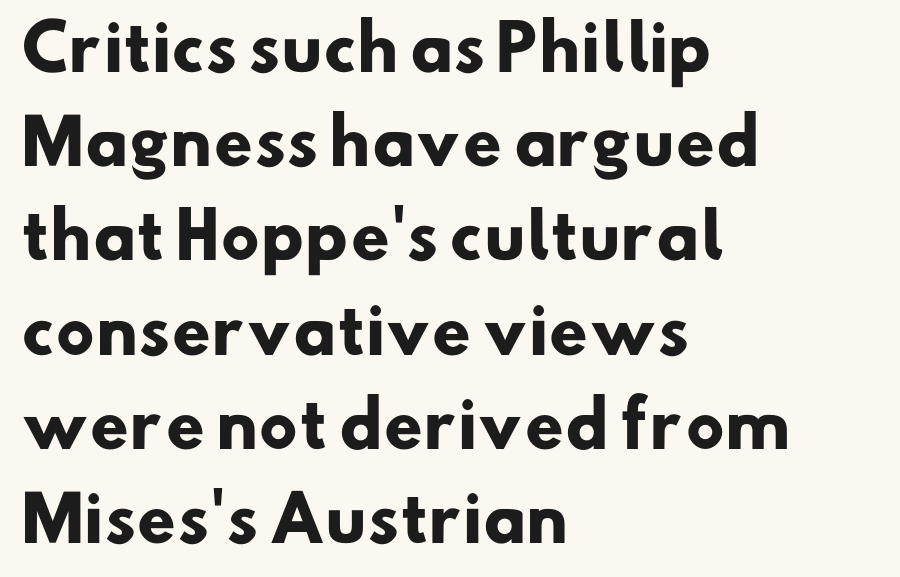
Proportional: the letters do not fall into vertical columns. The typeface chosen for these lines omits serifs. The words here are not underlined. Reading down the block, your eye returns to a fixed left position each line.
